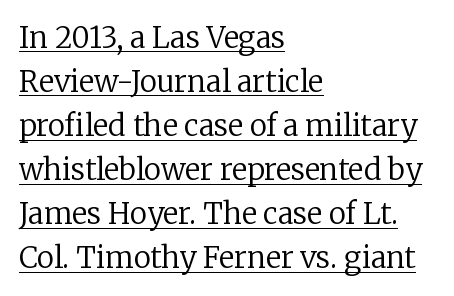
The image shows 29 px regular-weight serif type, upright; set left-aligned, normal line spacing (1.52x), normal letter spacing, underlined; low stroke contrast and a medium x-height.
